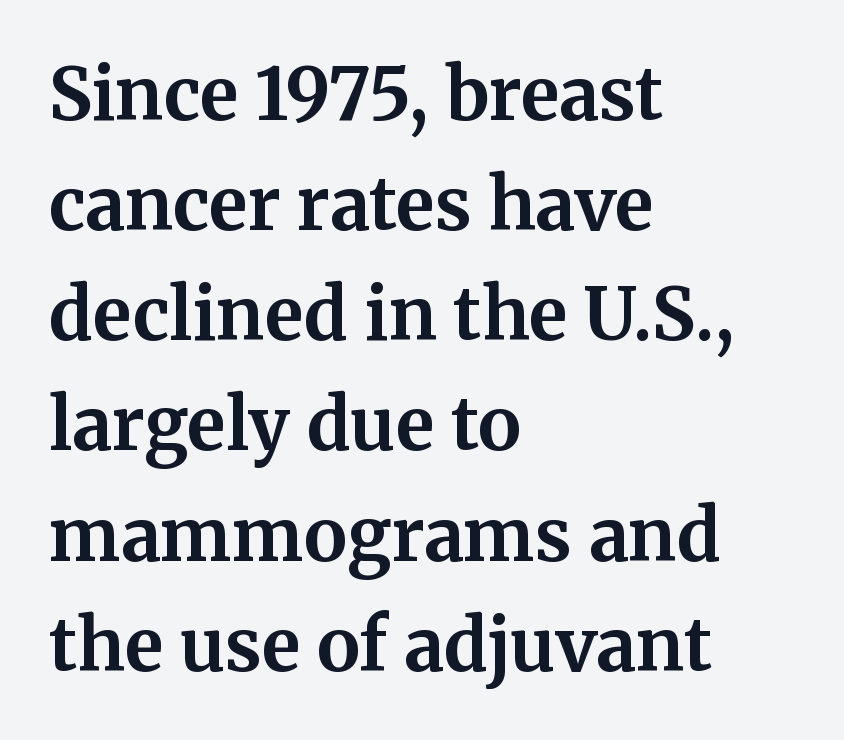
Q: Is the text bold? A: Yes.
Q: Is the text italic (slanted)? A: No, it is upright.
Q: Is the typeface a serif or a sans-serif typeface? A: Serif.
Q: Is the text underlined? A: No.
Q: How is the paragraph aligned? A: Left-aligned.
Q: Is the spacing between letters normal or unusually wide? A: Normal.
Q: Is the spacing between lines tight, normal or loose? A: Normal.
Q: Width (condensed, normal, or wide)? A: Normal.
Q: Stroke contrast? A: Medium.
Q: x-height? A: Medium.
Q: Monospaced? A: No.
